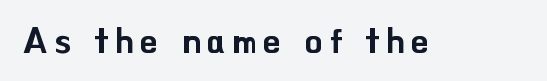
Q: Is the text italic (slanted)? A: No, it is upright.
Q: Is the typeface a serif or a sans-serif typeface? A: Sans-serif.
Q: Is the text underlined? A: No.
Q: Width (condensed, normal, or wide)? A: Normal.
Q: Stroke contrast? A: Low.
Q: x-height? A: Small.
Q: Monospaced? A: No.
